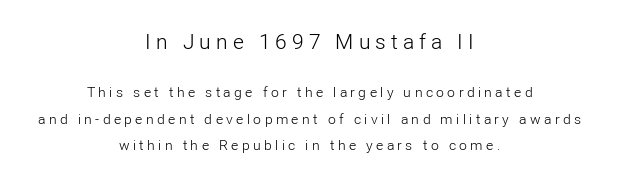
Beneath every word, the page is bare. Vertical stems look standard width or narrower in stroke. The rendering positions every line midway between the sides. Type size steps down from the first block to the second. The lettering holds an erect, upright posture throughout. This rendering widens character spacing well past its baseline value.
